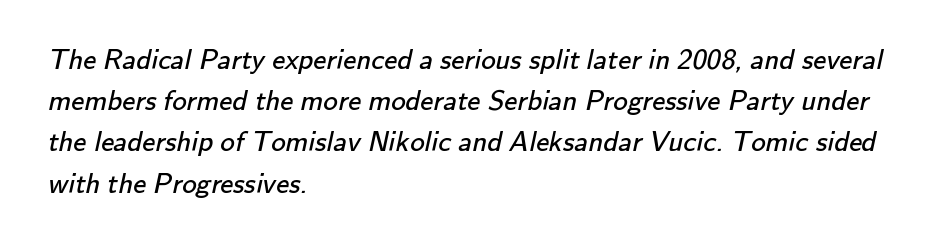
The image shows 29 px regular-weight sans-serif type; set left-aligned, normal line spacing (1.42x), normal letter spacing, not underlined; low stroke contrast and a small x-height.
